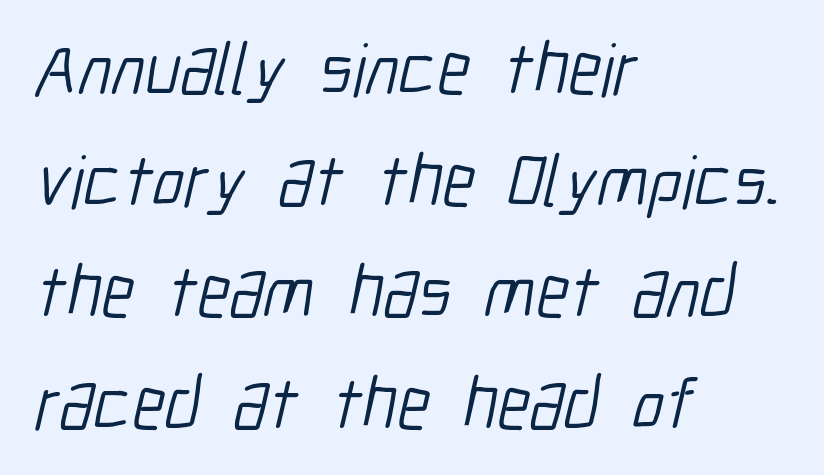
{"serif": "no", "bold": "no", "weight": "light", "width": "condensed", "stroke_contrast": "low", "x_height": "medium", "monospaced": "no", "underline": "no", "align": "left", "line_spacing": "normal", "line_spacing_ratio": 1.51, "letter_spacing": "normal", "letter_spacing_em": 0.0, "glyph_px": 74}
